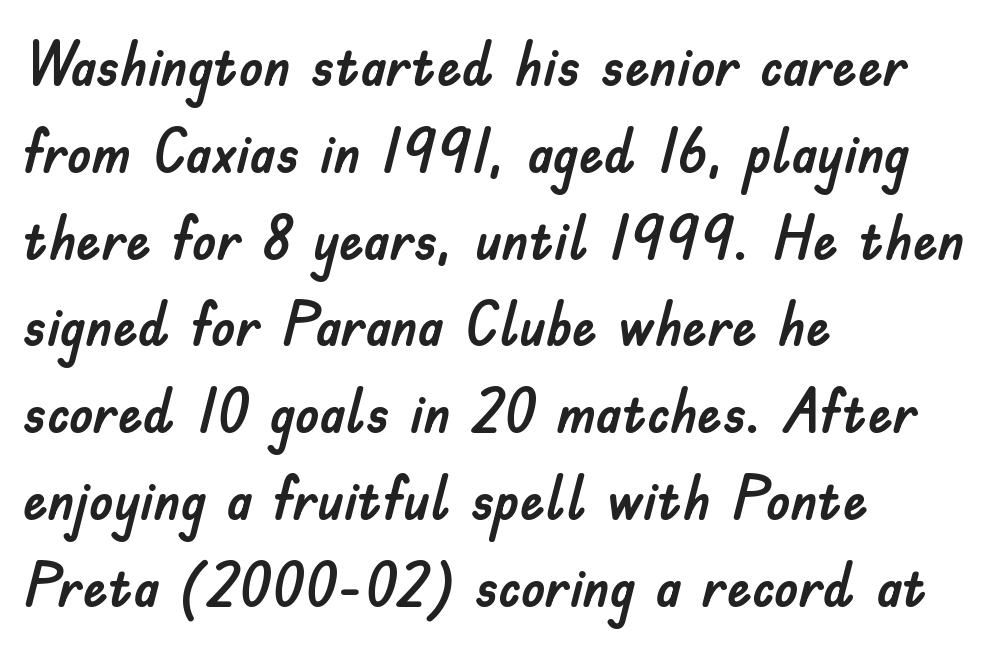
{"serif": "no", "width": "normal", "stroke_contrast": "low", "x_height": "small", "monospaced": "no", "underline": "no", "align": "left", "line_spacing": "normal", "line_spacing_ratio": 1.4, "letter_spacing": "normal", "letter_spacing_em": 0.0, "glyph_px": 62}
